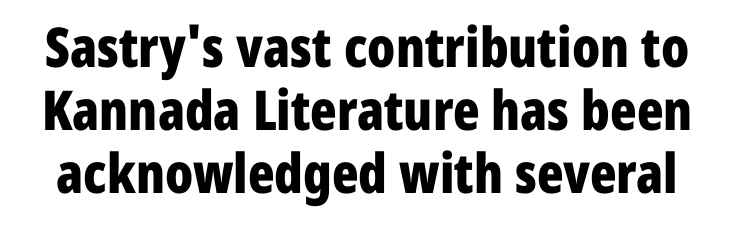
You'd pick this weight for a headline — it's a proper bold. Quick note: interline space is minimal. Notice how the stems are strictly vertical — no italics here. Are there feet on the stems? There aren't — it's a sans. The tracking reads as untouched default to a designer's eye.
